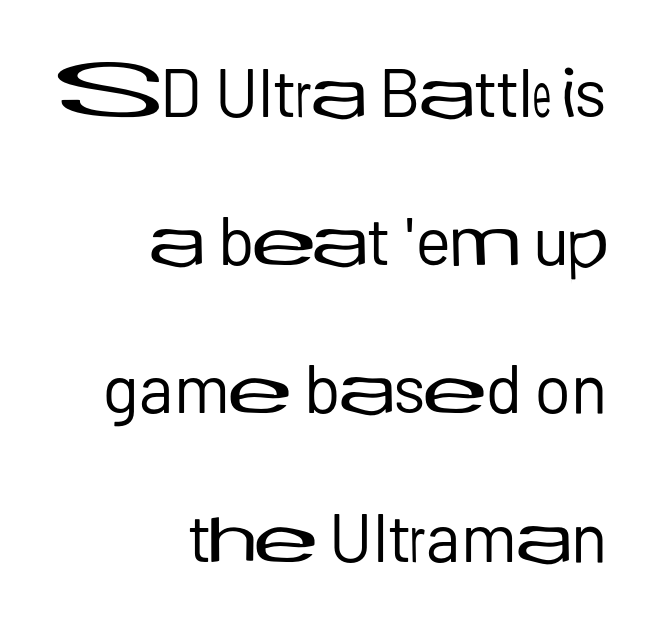
The image shows 68 px regular-weight sans-serif type, upright; set right-aligned, loose line spacing (2.18x), normal letter spacing, not underlined; low stroke contrast and a medium x-height.
